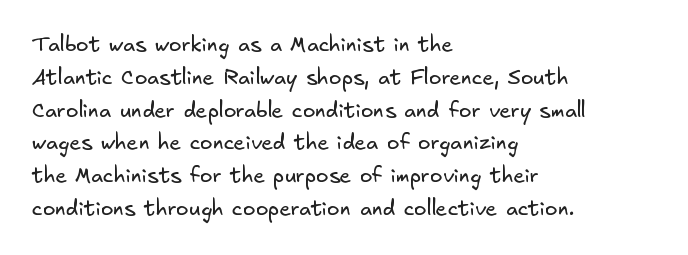
The image shows 21 px text type; set left-aligned, normal line spacing (1.56x), normal letter spacing, not underlined.
